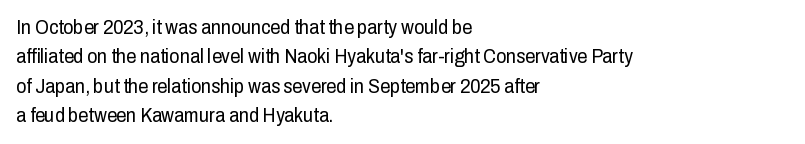
Q: Is the text bold? A: No.
Q: Is the text italic (slanted)? A: No, it is upright.
Q: Is the text underlined? A: No.
Q: How is the paragraph aligned? A: Left-aligned.
Q: Is the spacing between letters normal or unusually wide? A: Normal.
Q: Is the spacing between lines tight, normal or loose? A: Normal.
